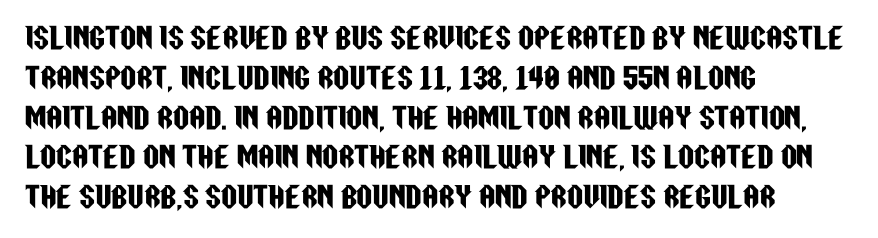
{"serif": "no", "italic": "no", "width": "condensed", "stroke_contrast": "low", "x_height": "large", "monospaced": "no", "underline": "no", "align": "left", "line_spacing": "normal", "line_spacing_ratio": 1.42, "letter_spacing": "normal", "letter_spacing_em": 0.0, "glyph_px": 28}
